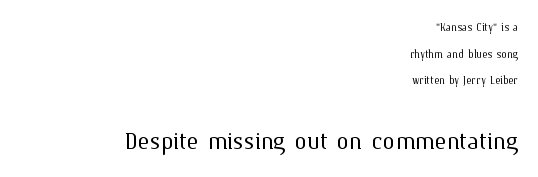
The rag falls on the left side of this text block. The letters advance in unequal steps, a hallmark of proportional type. Just letters on the line, the space beneath them empty. A roman cut, with each character standing at attention. Interline gaps are noticeably wide in this sample. Summary of weight: not heavy and not bold.
